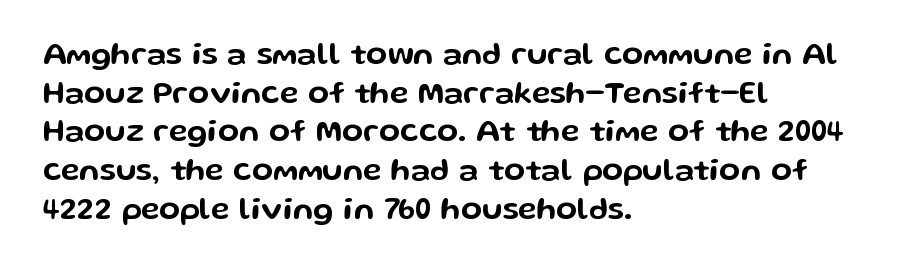
The typesetter chose a ragged-right arrangement here. The tracking reads as untouched default to a designer's eye. The type family on display is of the sans-serif kind. The glyphs are unaccompanied by any horizontal stroke below them. The passage shown is typed in a proportional face where columns would drift. Horizontal bands of white between lines are of average thickness.
